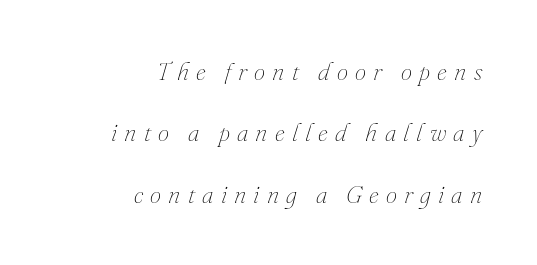
Q: Is the text bold? A: No.
Q: Is the text italic (slanted)? A: Yes, it leans right by about 16 degrees.
Q: Is the text underlined? A: No.
Q: How is the paragraph aligned? A: Right-aligned.
Q: Is the spacing between letters normal or unusually wide? A: Unusually wide.
Q: Is the spacing between lines tight, normal or loose? A: Loose.
